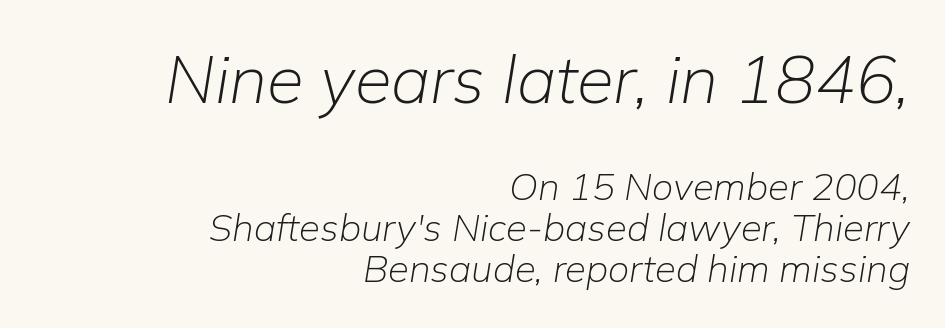
The specimen omits any rule beneath the text block's lines. Alignment: flush right. On a weight scale, this lands at 450 or below. Here the glyphs are tracked normally, forming tight word shapes. One glance says dense: line gaps are narrower than usual. The letters advance in unequal steps, a hallmark of proportional type.
